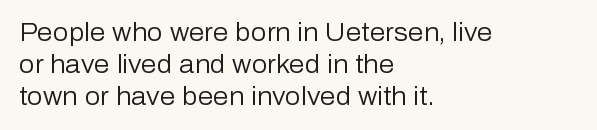
The image shows 25 px text type, upright; set left-aligned, normal line spacing (1.28x), normal letter spacing, not underlined.
